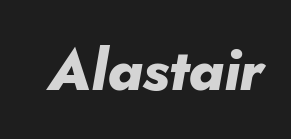
{"italic": "yes", "lean": "right", "slant_degrees": 10, "bold": "yes", "weight": "heavy", "width": "normal", "stroke_contrast": "low", "x_height": "small", "monospaced": "no", "underline": "no", "letter_spacing": "normal", "letter_spacing_em": 0.0, "glyph_px": 58}
